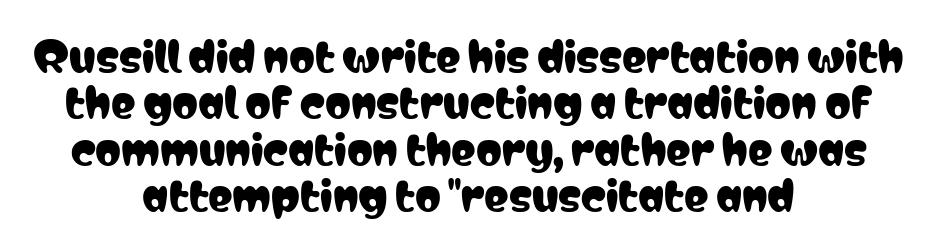
The image shows 41 px condensed sans-serif type, upright; set centered, tight line spacing (1.13x), normal letter spacing, not underlined; low stroke contrast and a medium x-height.
